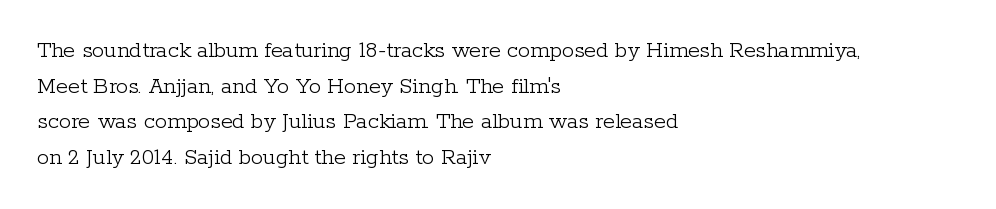
Q: Is the text bold? A: No.
Q: Is the text italic (slanted)? A: No, it is upright.
Q: Is the text underlined? A: No.
Q: How is the paragraph aligned? A: Left-aligned.
Q: Is the spacing between letters normal or unusually wide? A: Normal.
Q: Is the spacing between lines tight, normal or loose? A: Normal.
